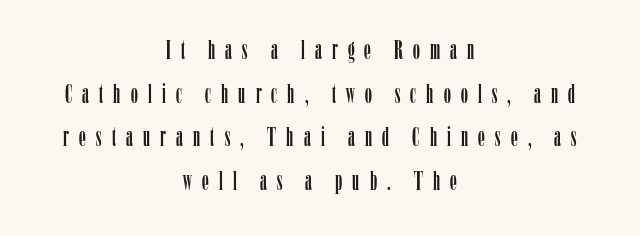
{"italic": "no", "underline": "no", "align": "center", "line_spacing": "normal", "line_spacing_ratio": 1.62, "letter_spacing": "wide", "letter_spacing_em": 0.38, "glyph_px": 27}
